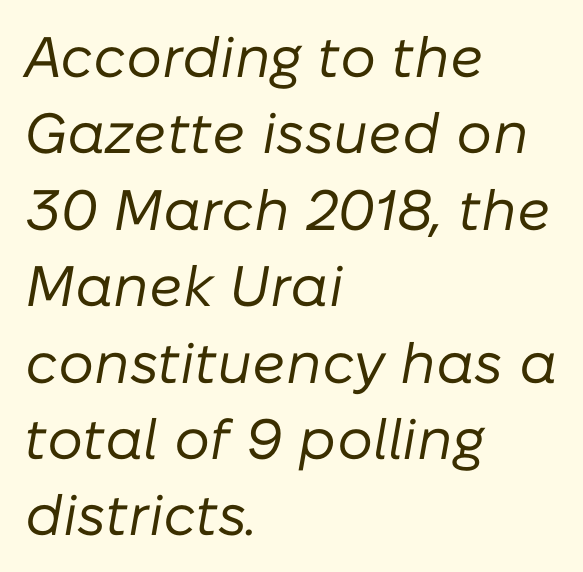
The image shows 57 px regular-weight type, italic (leaning right); set left-aligned, normal line spacing (1.34x), normal letter spacing, not underlined; low stroke contrast and a medium x-height.
